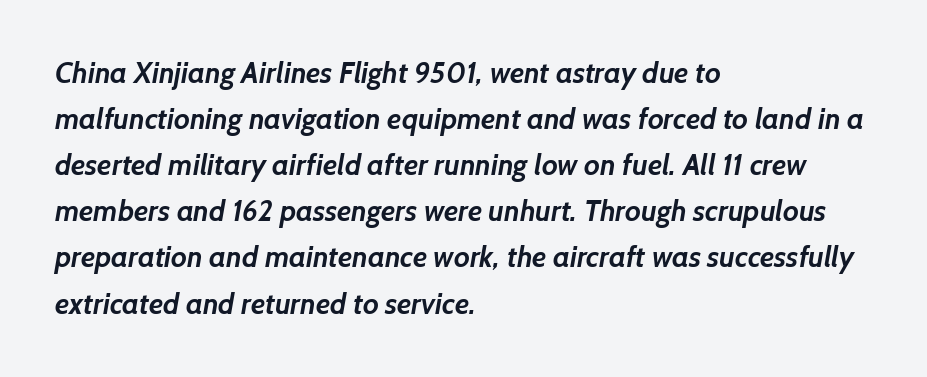
The passage shown stacks its lines at a standard gap. These words are printed bold, with thick strokes throughout. You could call the tracking neutral — neither tight nor loose. Looks like regular typesetting: each glyph gets only the width it needs. One-word summary of the alignment: left.
